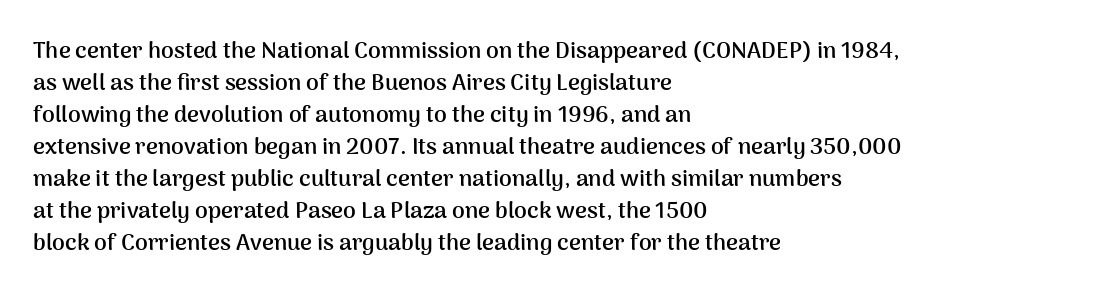
The image shows 23 px bold type, upright; set left-aligned, normal line spacing (1.39x), normal letter spacing, not underlined.
